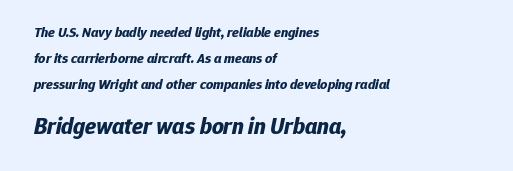
The letters in the lower block stand taller than those in the block above. The zone under the glyphs is completely vacant. Tall strokes in this sample are angled rather than plumb. Stroke thickness is high; the sample reads as a true bold. These lines stack with their left ends in a neat column. Look at the tracking — it's just the regular setting, nothing added.
